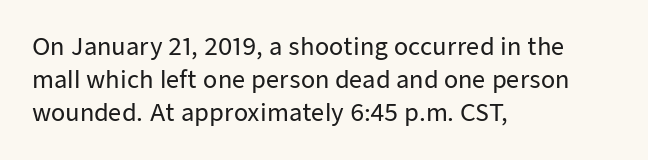
{"italic": "no", "underline": "no", "align": "left", "line_spacing": "normal", "line_spacing_ratio": 1.44, "letter_spacing": "normal", "letter_spacing_em": 0.0, "glyph_px": 23}
